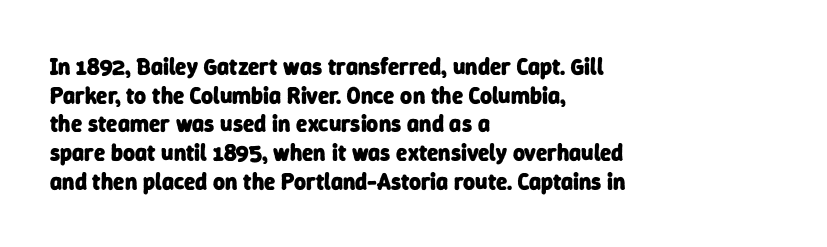
Q: Is the text bold? A: Yes.
Q: Is the text underlined? A: No.
Q: How is the paragraph aligned? A: Left-aligned.
Q: Is the spacing between letters normal or unusually wide? A: Normal.
Q: Is the spacing between lines tight, normal or loose? A: Normal.
